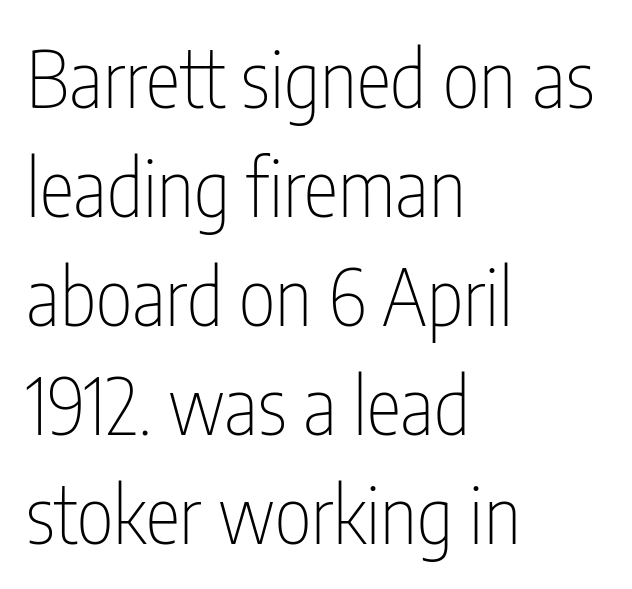
Just letters on the line, the space beneath them empty. Style check: upright. These lines sit exactly where default settings would place them. These lines are rendered in a variable-pitch font. Short note: letters normally spaced. The passage shown is not bold in any degree.
